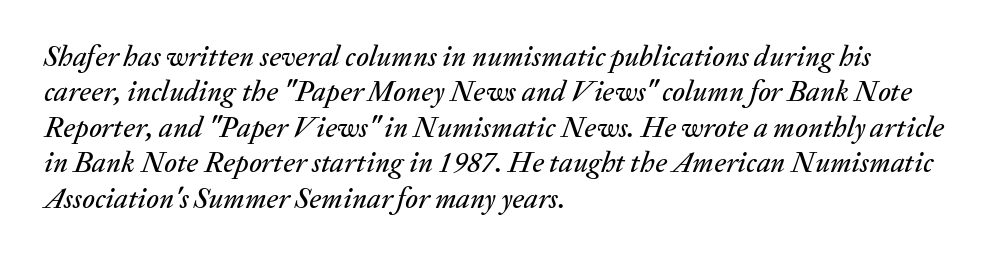
Q: Is the text italic (slanted)? A: Yes, it leans right by about 20 degrees.
Q: Is the text underlined? A: No.
Q: How is the paragraph aligned? A: Left-aligned.
Q: Is the spacing between letters normal or unusually wide? A: Normal.
Q: Width (condensed, normal, or wide)? A: Normal.
Q: Stroke contrast? A: Medium.
Q: x-height? A: Medium.
Q: Monospaced? A: No.
